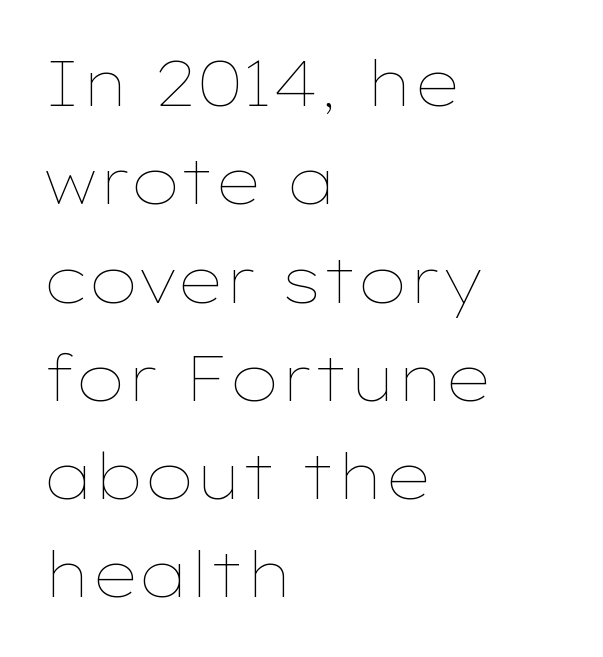
{"italic": "no", "bold": "no", "weight": "thin", "width": "wide", "stroke_contrast": "low", "x_height": "medium", "monospaced": "no", "underline": "no", "align": "left", "line_spacing": "normal", "line_spacing_ratio": 1.56, "letter_spacing": "normal", "letter_spacing_em": 0.0, "glyph_px": 63}
